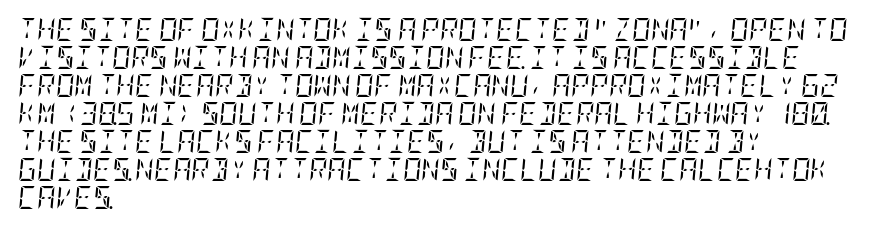
The image shows 23 px text type, italic (leaning right); set left-aligned, line spacing 1.22x, normal letter spacing, not underlined.
